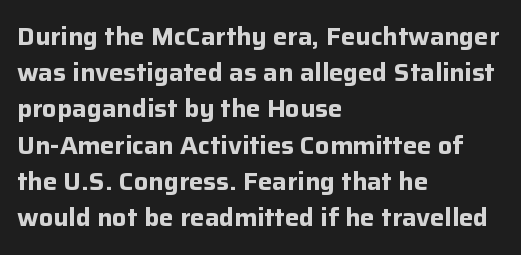
{"italic": "no", "bold": "yes", "underline": "no", "align": "left", "line_spacing": "normal", "line_spacing_ratio": 1.51, "letter_spacing": "normal", "letter_spacing_em": 0.0, "glyph_px": 24}
